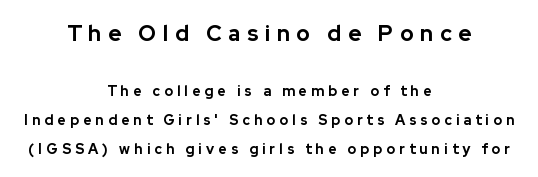
Q: Is the text bold? A: Yes.
Q: Is the text italic (slanted)? A: No, it is upright.
Q: Is the text underlined? A: No.
Q: How is the paragraph aligned? A: Centered.
Q: Is the spacing between letters normal or unusually wide? A: Unusually wide.
Q: Is the spacing between lines tight, normal or loose? A: Loose.
Q: Which block of text is set in a larger size, the first (top) or the second (bottom)? A: The first (top) one.
